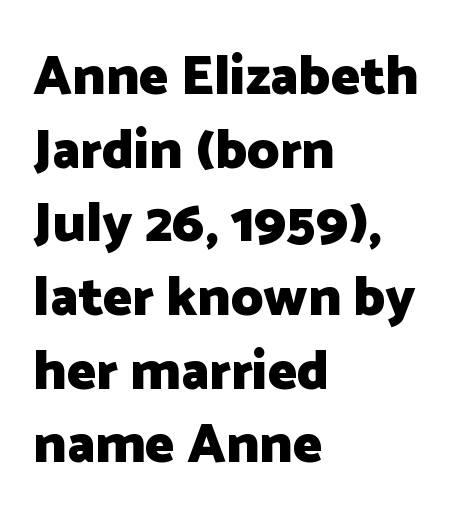
{"serif": "no", "italic": "no", "bold": "yes", "weight": "heavy", "width": "normal", "stroke_contrast": "low", "x_height": "medium", "monospaced": "no", "underline": "no", "align": "left", "line_spacing": "normal", "line_spacing_ratio": 1.34, "letter_spacing": "normal", "letter_spacing_em": 0.0, "glyph_px": 55}
